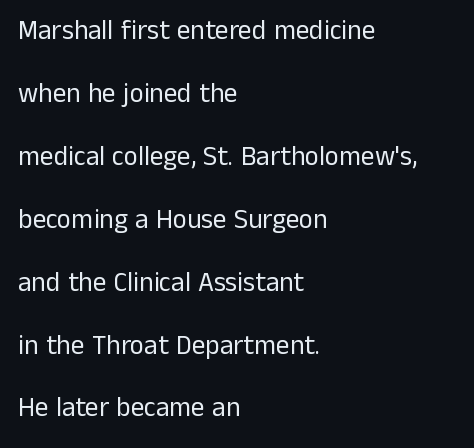
Q: Is the text bold? A: No.
Q: Is the text italic (slanted)? A: No, it is upright.
Q: Is the text underlined? A: No.
Q: How is the paragraph aligned? A: Left-aligned.
Q: Is the spacing between letters normal or unusually wide? A: Normal.
Q: Is the spacing between lines tight, normal or loose? A: Loose.
